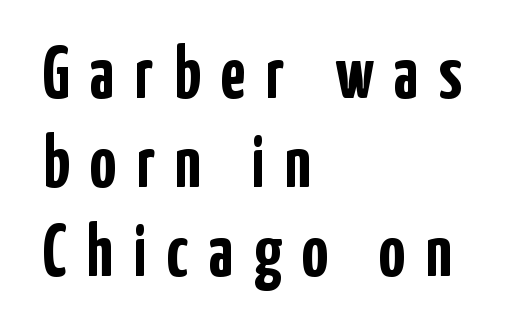
{"serif": "no", "italic": "no", "bold": "yes", "weight": "semibold", "width": "condensed", "stroke_contrast": "low", "x_height": "medium", "monospaced": "no", "underline": "no", "align": "left", "line_spacing_ratio": 1.2, "letter_spacing": "wide", "letter_spacing_em": 0.27, "glyph_px": 74}
